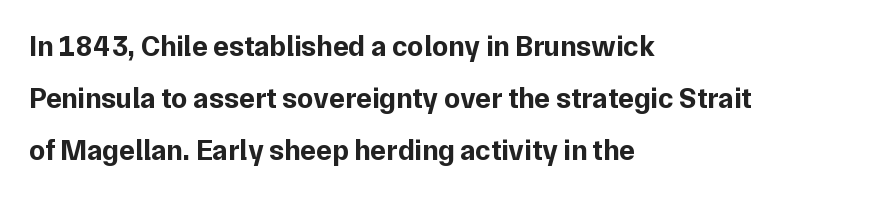
{"serif": "no", "italic": "no", "bold": "yes", "weight": "bold", "width": "normal", "stroke_contrast": "low", "x_height": "medium", "monospaced": "no", "underline": "no", "align": "left", "line_spacing_ratio": 1.8, "letter_spacing": "normal", "letter_spacing_em": 0.0, "glyph_px": 29}
